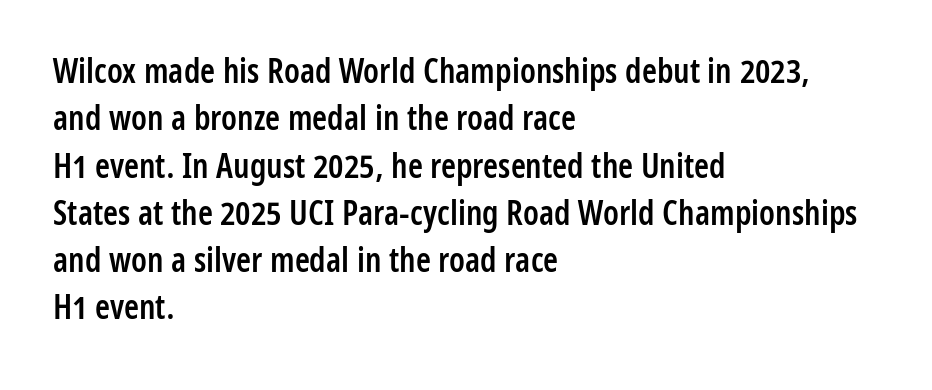
The image shows 34 px semibold, condensed sans-serif type, upright; set left-aligned, normal line spacing (1.39x), normal letter spacing, not underlined; low stroke contrast and a medium x-height.
